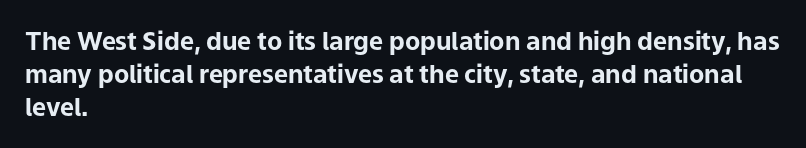
Q: Is the text bold? A: Yes.
Q: Is the text italic (slanted)? A: No, it is upright.
Q: Is the text underlined? A: No.
Q: How is the paragraph aligned? A: Left-aligned.
Q: Is the spacing between letters normal or unusually wide? A: Normal.
Q: Is the spacing between lines tight, normal or loose? A: Normal.
